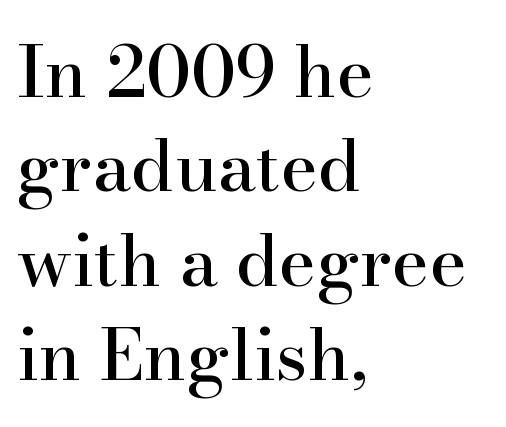
{"serif": "yes", "italic": "no", "width": "normal", "stroke_contrast": "high", "x_height": "small", "monospaced": "no", "underline": "no", "align": "left", "line_spacing": "normal", "line_spacing_ratio": 1.33, "letter_spacing": "normal", "letter_spacing_em": 0.0, "glyph_px": 71}
